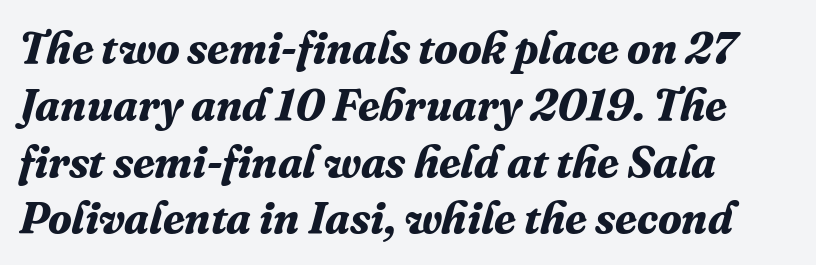
{"serif": "yes", "italic": "yes", "lean": "right", "slant_degrees": 16, "bold": "yes", "weight": "bold", "width": "normal", "stroke_contrast": "medium", "x_height": "medium", "monospaced": "no", "underline": "no", "align": "left", "line_spacing": "normal", "line_spacing_ratio": 1.29, "letter_spacing": "normal", "letter_spacing_em": 0.0, "glyph_px": 44}
